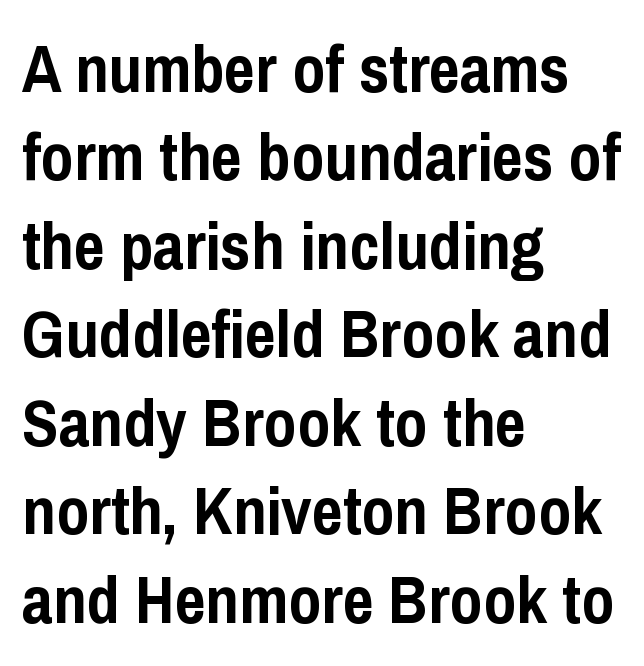
The image shows 67 px semibold, condensed sans-serif type, upright; set left-aligned, normal line spacing (1.32x), normal letter spacing, not underlined; low stroke contrast and a medium x-height.
